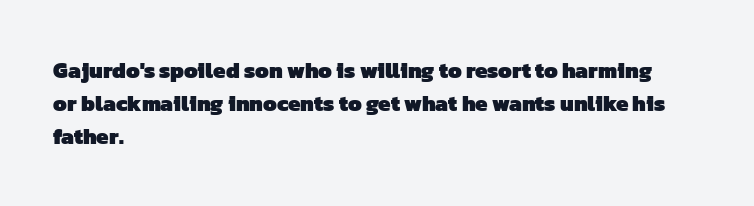
{"bold": "yes", "underline": "no", "align": "left", "line_spacing": "normal", "line_spacing_ratio": 1.49, "letter_spacing": "normal", "letter_spacing_em": 0.0, "glyph_px": 22}
